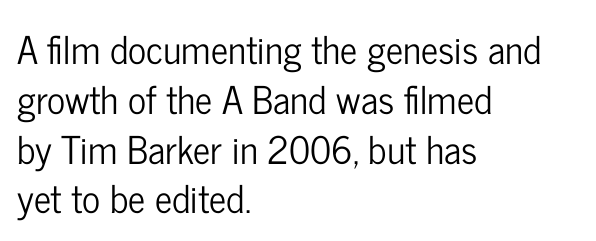
The image shows 38 px condensed sans-serif type, upright; set left-aligned, normal line spacing (1.31x), normal letter spacing, not underlined; low stroke contrast and a medium x-height.
